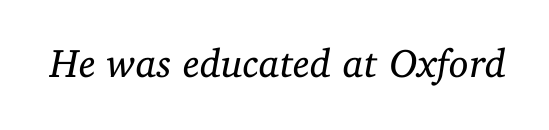
Q: Is the text bold? A: No.
Q: Is the text italic (slanted)? A: Yes, it leans right by about 11 degrees.
Q: Is the typeface a serif or a sans-serif typeface? A: Serif.
Q: Is the text underlined? A: No.
Q: Is the spacing between letters normal or unusually wide? A: Normal.
Q: Width (condensed, normal, or wide)? A: Normal.
Q: Stroke contrast? A: Low.
Q: x-height? A: Medium.
Q: Monospaced? A: No.
